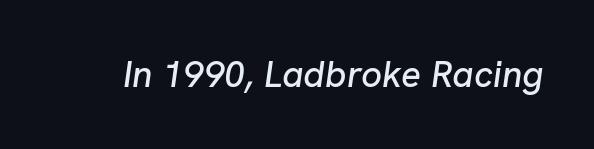
{"italic": "yes", "lean": "right", "slant_degrees": 8, "width": "normal", "stroke_contrast": "low", "x_height": "medium", "monospaced": "no", "underline": "no", "letter_spacing": "normal", "letter_spacing_em": 0.0, "glyph_px": 37}
